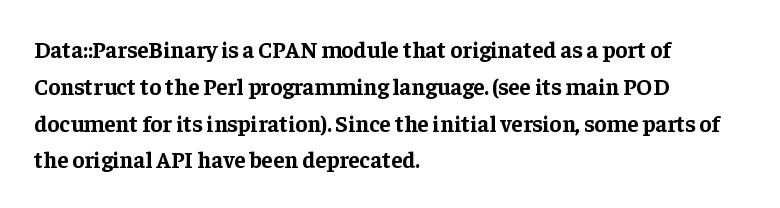
{"italic": "no", "bold": "yes", "underline": "no", "align": "left", "line_spacing": "normal", "line_spacing_ratio": 1.6, "letter_spacing": "normal", "letter_spacing_em": 0.0, "glyph_px": 23}
